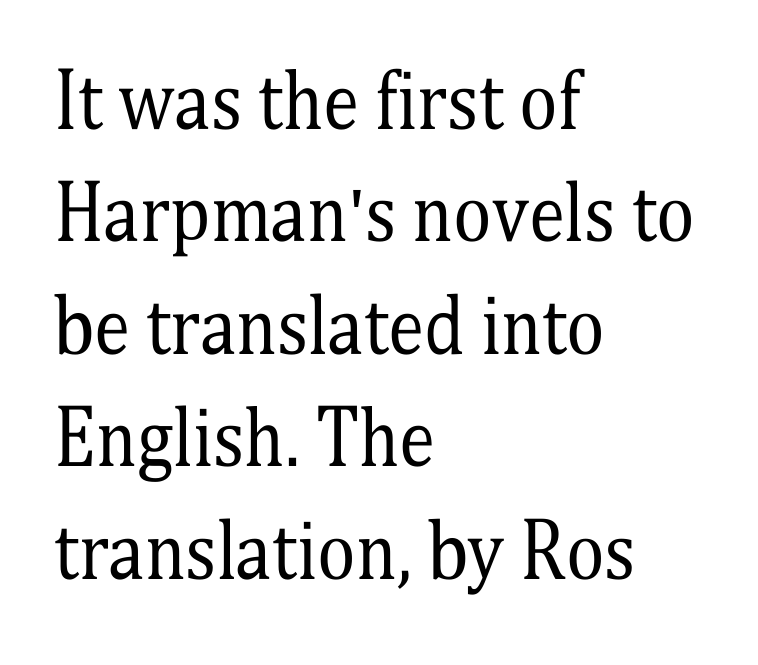
Q: Is the text bold? A: No.
Q: Is the text italic (slanted)? A: No, it is upright.
Q: Is the typeface a serif or a sans-serif typeface? A: Serif.
Q: Is the text underlined? A: No.
Q: How is the paragraph aligned? A: Left-aligned.
Q: Is the spacing between letters normal or unusually wide? A: Normal.
Q: Is the spacing between lines tight, normal or loose? A: Normal.
Q: Width (condensed, normal, or wide)? A: Condensed.
Q: Stroke contrast? A: Medium.
Q: x-height? A: Medium.
Q: Monospaced? A: No.
